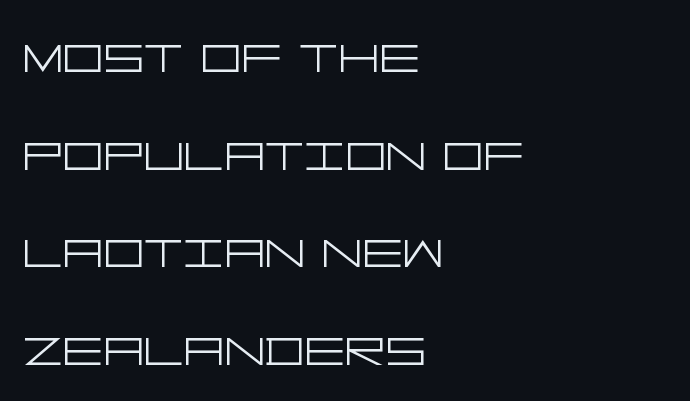
Baseline-to-baseline distance is the conventional proportion of letter height. The designer went with a sans here, leaving each stem footless. The face looks like a standard text weight, possibly lighter. Unlike italic type, these characters show no tilt at all.
